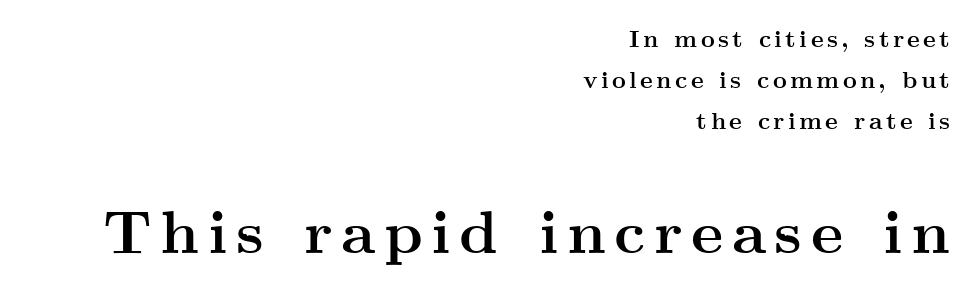
The image shows 61 px semibold, wide serif type, upright; set right-aligned, normal line spacing (1.7x), not underlined; the second (bottom) block is 2.54x larger; medium stroke contrast and a small x-height.
